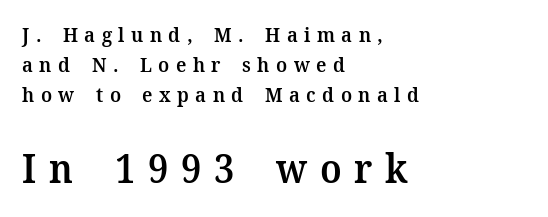
The image shows 39 px semibold serif type, upright; set left-aligned, normal line spacing (1.51x), unusually wide letter spacing (+0.32 em), not underlined; the second (bottom) block is 1.95x larger; medium stroke contrast and a medium x-height.
